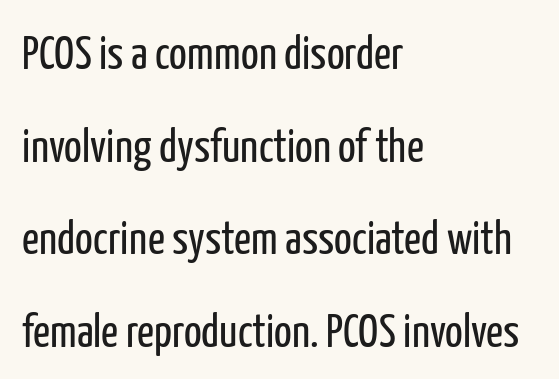
Q: Is the text bold? A: No.
Q: Is the text italic (slanted)? A: No, it is upright.
Q: Is the typeface a serif or a sans-serif typeface? A: Sans-serif.
Q: Is the text underlined? A: No.
Q: How is the paragraph aligned? A: Left-aligned.
Q: Is the spacing between letters normal or unusually wide? A: Normal.
Q: Is the spacing between lines tight, normal or loose? A: Loose.
Q: Width (condensed, normal, or wide)? A: Condensed.
Q: Stroke contrast? A: Low.
Q: x-height? A: Medium.
Q: Monospaced? A: No.
